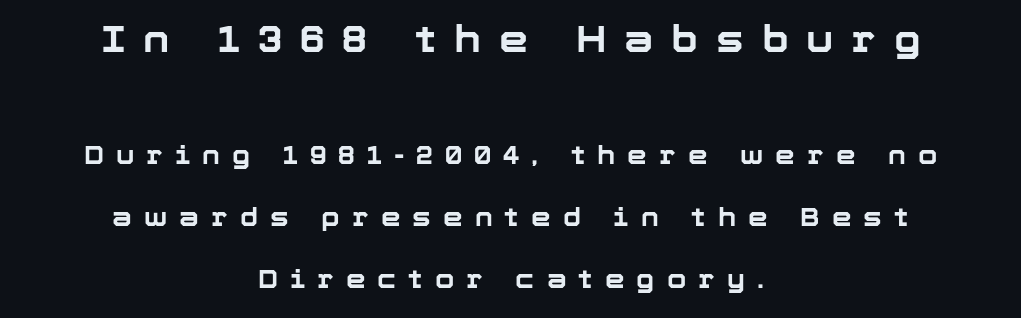
Q: Is the text bold? A: Yes.
Q: Is the text italic (slanted)? A: No, it is upright.
Q: Is the typeface a serif or a sans-serif typeface? A: Sans-serif.
Q: Is the text underlined? A: No.
Q: How is the paragraph aligned? A: Centered.
Q: Is the spacing between letters normal or unusually wide? A: Unusually wide.
Q: Is the spacing between lines tight, normal or loose? A: Loose.
Q: Which block of text is set in a larger size, the first (top) or the second (bottom)? A: The first (top) one.
Q: Width (condensed, normal, or wide)? A: Normal.
Q: Stroke contrast? A: Low.
Q: x-height? A: Medium.
Q: Monospaced? A: No.
